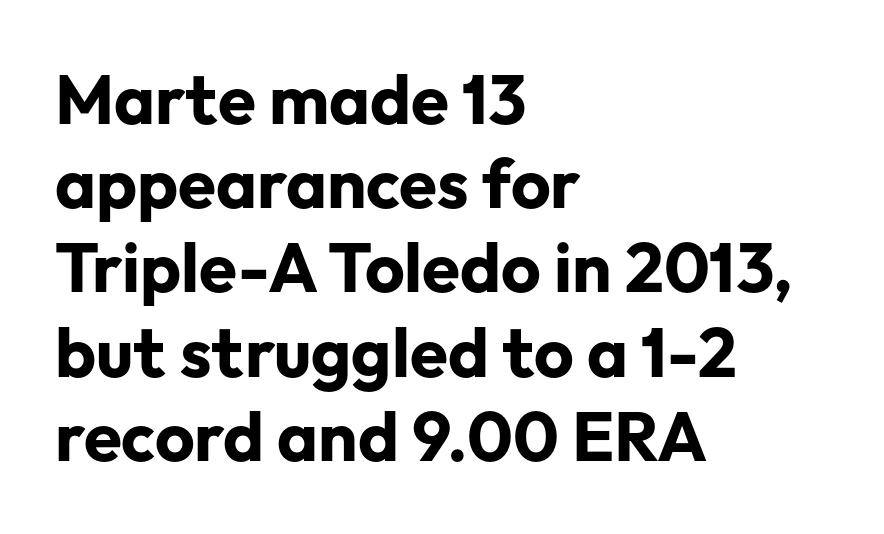
Q: Is the text bold? A: Yes.
Q: Is the text italic (slanted)? A: No, it is upright.
Q: Is the typeface a serif or a sans-serif typeface? A: Sans-serif.
Q: Is the text underlined? A: No.
Q: How is the paragraph aligned? A: Left-aligned.
Q: Is the spacing between letters normal or unusually wide? A: Normal.
Q: Width (condensed, normal, or wide)? A: Normal.
Q: Stroke contrast? A: Low.
Q: x-height? A: Medium.
Q: Monospaced? A: No.
